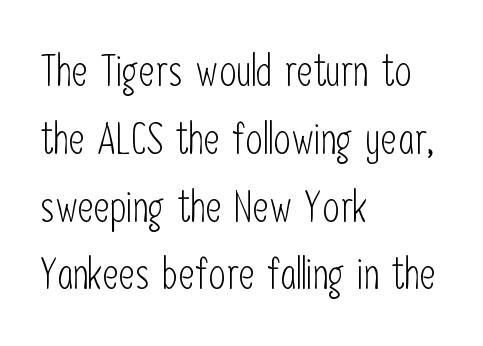
The image shows 44 px light, condensed sans-serif type, upright; set left-aligned, normal line spacing (1.54x), normal letter spacing, not underlined; low stroke contrast and a medium x-height.
